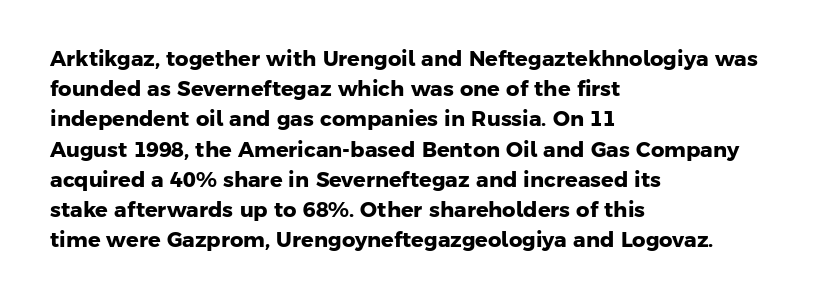
There is no visible air inserted between adjacent glyphs. The text block is weighted toward the left margin, trailing off unevenly rightward. Words float on clear page, feet unadorned. Vertical spacing — default. Students, this is bold: see how much ink each stroke carries.
